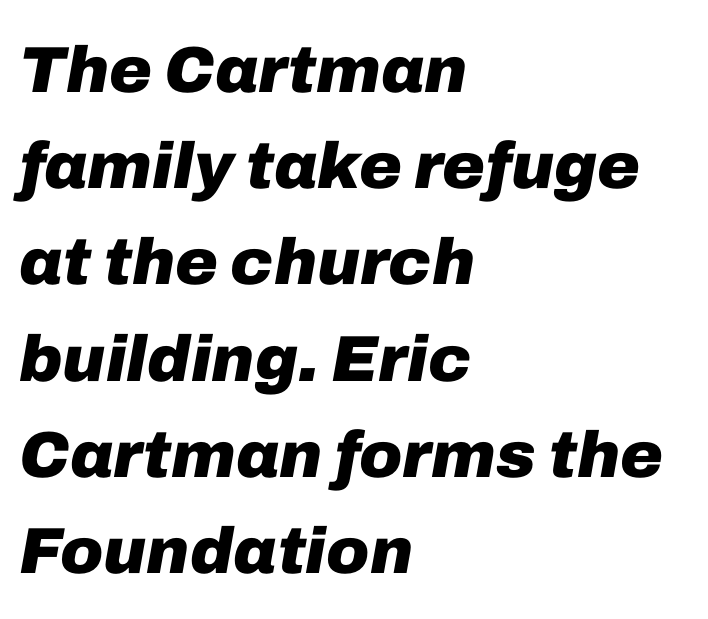
The image shows 65 px heavy type, italic (leaning right); set left-aligned, normal line spacing (1.48x), normal letter spacing, not underlined; low stroke contrast and a medium x-height.
